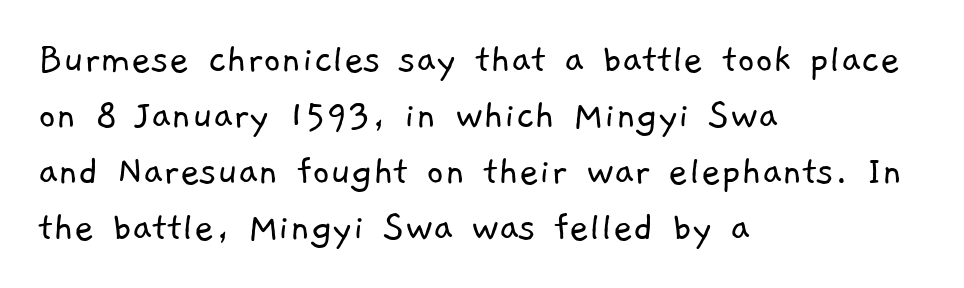
The image shows 43 px light sans-serif type; set left-aligned, normal line spacing (1.3x), normal letter spacing, not underlined; low stroke contrast and a medium x-height.
